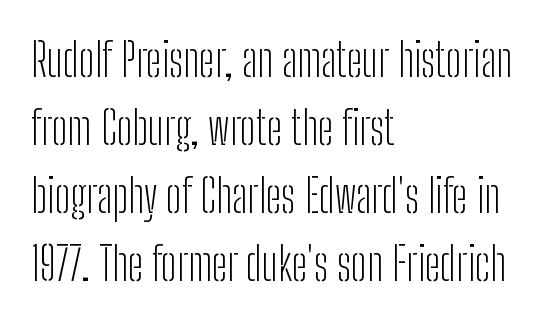
These lines were composed using upright roman letters. Each line starts at the same left margin while the right side varies. The strokes are not fattened; the text isn't bold. No word sits above an underline.
